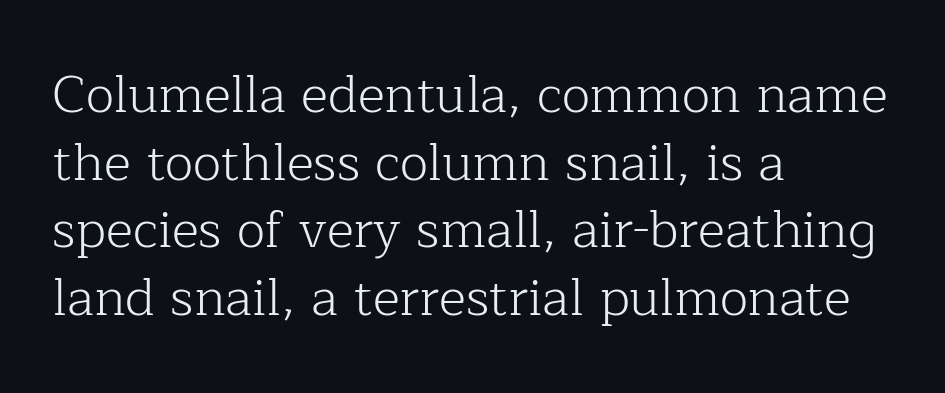
{"serif": "yes", "italic": "no", "bold": "no", "weight": "light", "width": "normal", "stroke_contrast": "low", "x_height": "medium", "monospaced": "no", "underline": "no", "align": "left", "line_spacing": "normal", "line_spacing_ratio": 1.3, "letter_spacing": "normal", "letter_spacing_em": 0.0, "glyph_px": 52}
